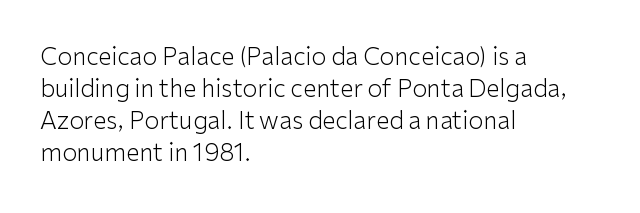
A bare baseline throughout the passage. Does the lettering tilt? It doesn't — this is upright. Leftover space on each line is placed entirely after the last word. Regarding leading, the lines here are spaced in the standard way. Inter-character spacing is left at the font's built-in metrics. Compared with a typical body face, this is equally light or lighter still.
